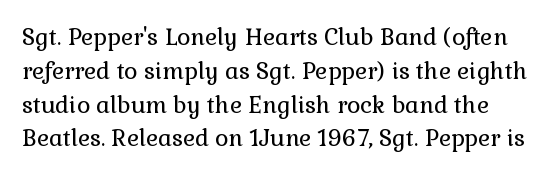
{"italic": "no", "bold": "no", "underline": "no", "line_spacing": "normal", "line_spacing_ratio": 1.47, "letter_spacing": "normal", "letter_spacing_em": 0.0, "glyph_px": 23}
